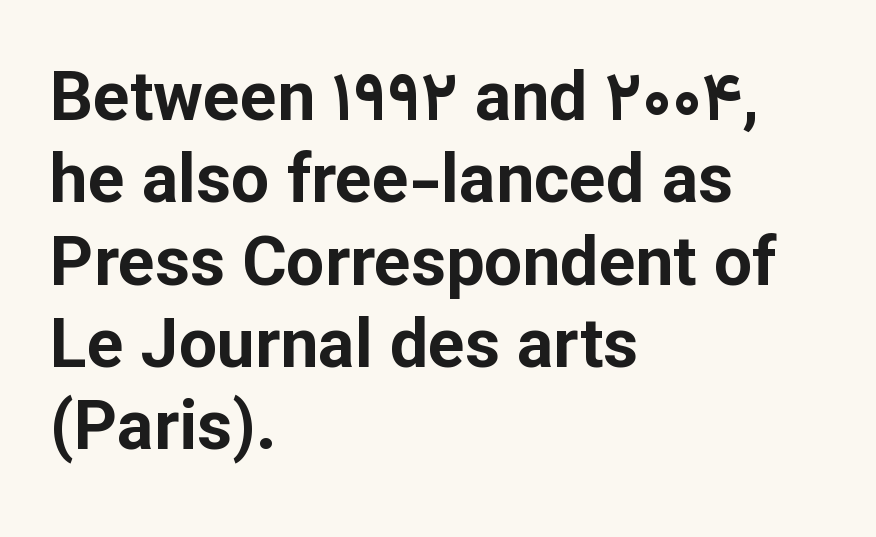
The image shows 68 px bold sans-serif type, upright; set left-aligned, line spacing 1.21x, normal letter spacing, not underlined; low stroke contrast and a medium x-height.
